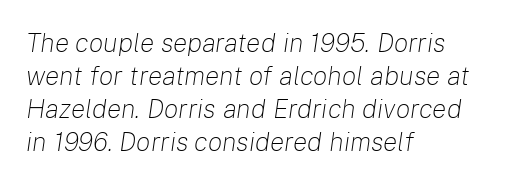
This is oblique type, the kind used for emphasis or titles. Look at the tracking — it's just the regular setting, nothing added. Any mark beneath the type? The region is blank. If you drew a ruler down the left edge, every line would touch it. Ink coverage per letter is moderate at most.
